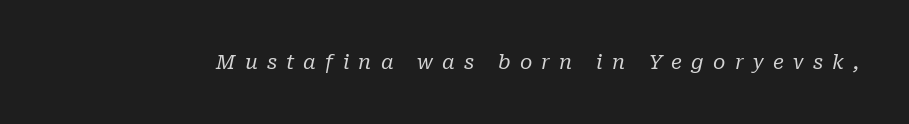
The image shows 20 px text type, italic (leaning right); set unusually wide letter spacing (+0.46 em), not underlined.
